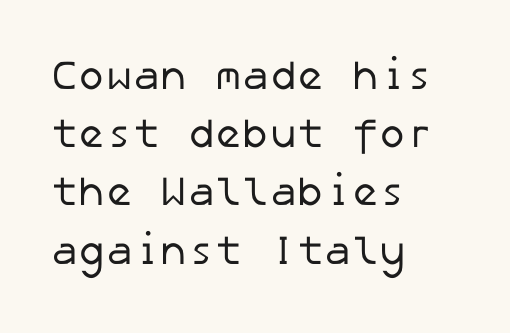
Q: Is the text bold? A: No.
Q: Is the typeface a serif or a sans-serif typeface? A: Sans-serif.
Q: Is the text underlined? A: No.
Q: How is the paragraph aligned? A: Left-aligned.
Q: Is the spacing between letters normal or unusually wide? A: Normal.
Q: Is the spacing between lines tight, normal or loose? A: Normal.
Q: Width (condensed, normal, or wide)? A: Normal.
Q: Stroke contrast? A: Low.
Q: x-height? A: Medium.
